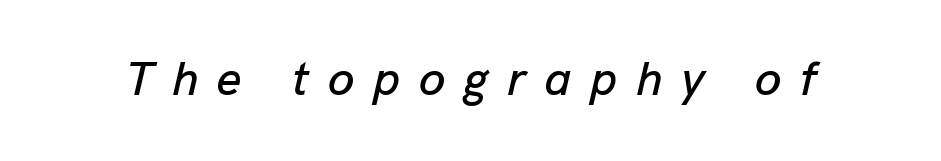
Observe the lean: these are italic letterforms. Note the varied advance widths — an 'i' is clearly narrower than an 'm'. Plain, unruled lines of type. Caption: expanded tracking, letters set apart.
